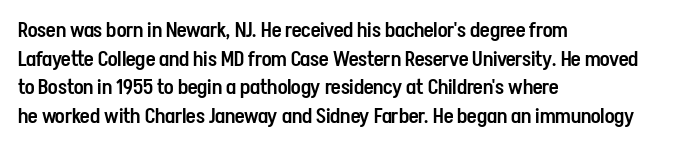
This sample uses an upright cut, with every glyph sitting square on the baseline. Moderately thickened strokes mark this as semibold type. Short note: letters normally spaced. A typesetter would call this leading conventional body-copy spacing. Just letters on the line, the space beneath them empty. Casual observation: everything's shoved over to the left.
